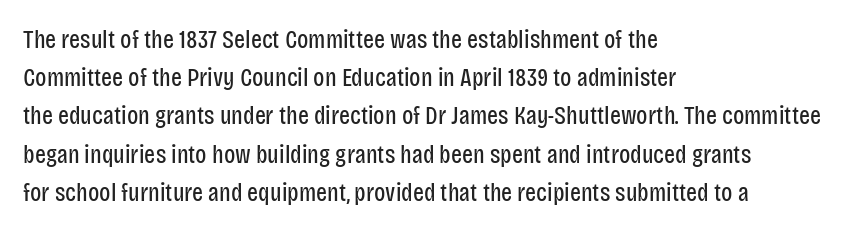
The image shows 26 px text type, upright; set left-aligned, normal line spacing (1.47x), normal letter spacing, not underlined.
